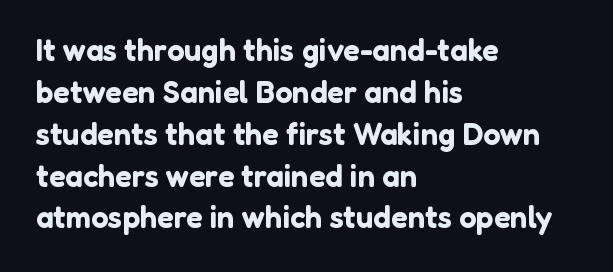
The image shows 31 px sans-serif type, upright; set left-aligned, normal line spacing (1.35x), normal letter spacing, not underlined; low stroke contrast and a medium x-height.
